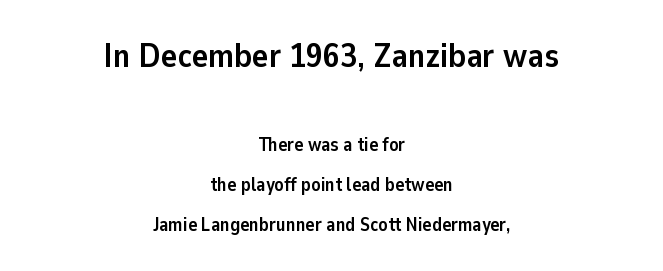
The image shows 34 px semibold sans-serif type, upright; set centered, loose line spacing (2.11x), normal letter spacing, not underlined; the first (top) block is 1.79x larger; low stroke contrast and a medium x-height.
